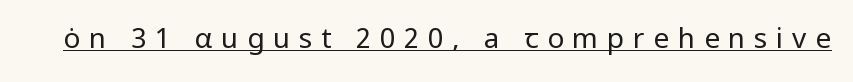
This rendering widens character spacing well past its baseline value. Do the characters align in a grid? No, the font is proportional. The face used here is a sans, in the tradition of grotesques and geometrics. The typography opts for an upright posture over an oblique one.
